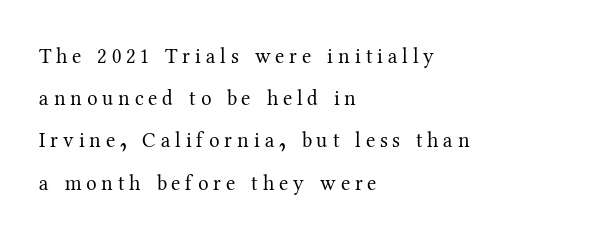
{"italic": "no", "bold": "no", "underline": "no", "align": "left", "line_spacing": "loose", "line_spacing_ratio": 2.01, "letter_spacing": "wide", "letter_spacing_em": 0.23, "glyph_px": 21}
